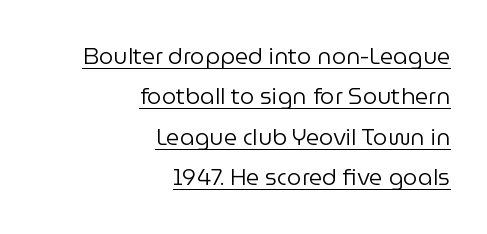
Q: Is the text bold? A: No.
Q: Is the text italic (slanted)? A: No, it is upright.
Q: Is the text underlined? A: Yes.
Q: How is the paragraph aligned? A: Right-aligned.
Q: Is the spacing between letters normal or unusually wide? A: Normal.
